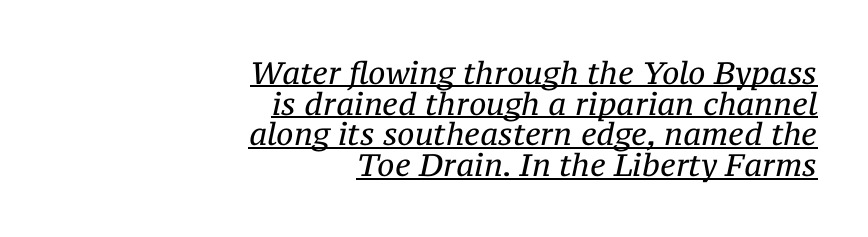
Spacing between characters is what you'd get straight out of the box. Note the varied advance widths — an 'i' is clearly narrower than an 'm'. One-word summary of the alignment: right. A typographer would call this underscored text. Is there much room between lines? No — they nearly touch.
